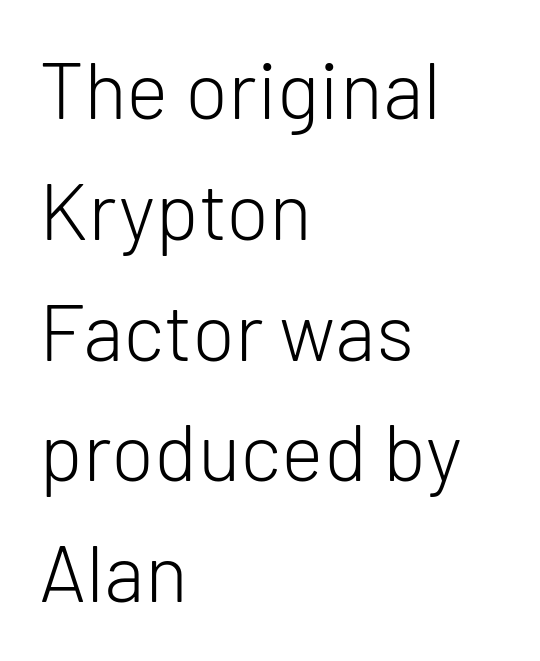
Q: Is the text bold? A: No.
Q: Is the text italic (slanted)? A: No, it is upright.
Q: Is the typeface a serif or a sans-serif typeface? A: Sans-serif.
Q: Is the text underlined? A: No.
Q: How is the paragraph aligned? A: Left-aligned.
Q: Is the spacing between letters normal or unusually wide? A: Normal.
Q: Is the spacing between lines tight, normal or loose? A: Normal.
Q: Width (condensed, normal, or wide)? A: Normal.
Q: Stroke contrast? A: Low.
Q: x-height? A: Medium.
Q: Monospaced? A: No.
